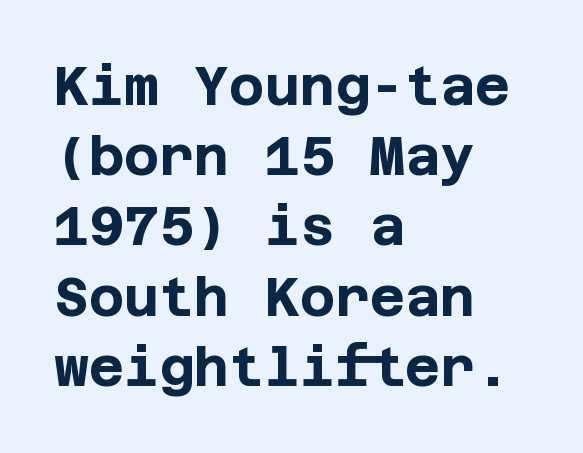
{"serif": "no", "italic": "no", "bold": "yes", "weight": "bold", "width": "normal", "stroke_contrast": "low", "x_height": "large", "underline": "no", "align": "left", "line_spacing": "normal", "line_spacing_ratio": 1.3, "letter_spacing": "normal", "letter_spacing_em": 0.0, "glyph_px": 54}
